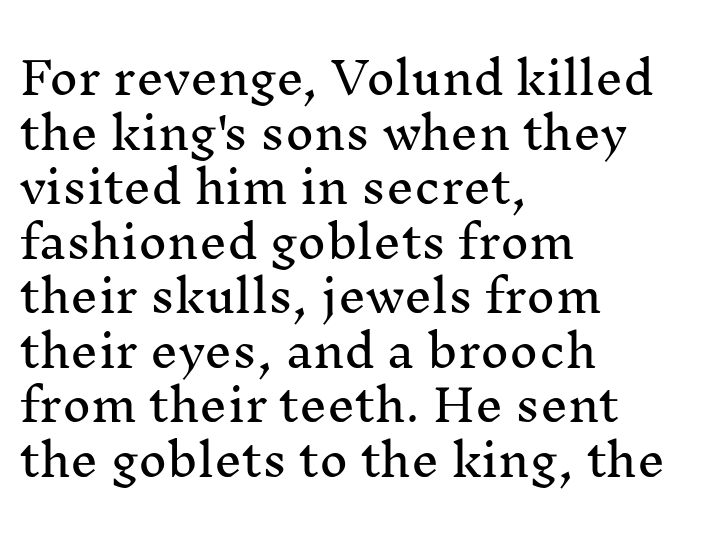
{"serif": "yes", "italic": "no", "width": "normal", "stroke_contrast": "medium", "x_height": "medium", "monospaced": "no", "underline": "no", "align": "left", "line_spacing_ratio": 1.24, "letter_spacing": "normal", "letter_spacing_em": 0.0, "glyph_px": 44}
